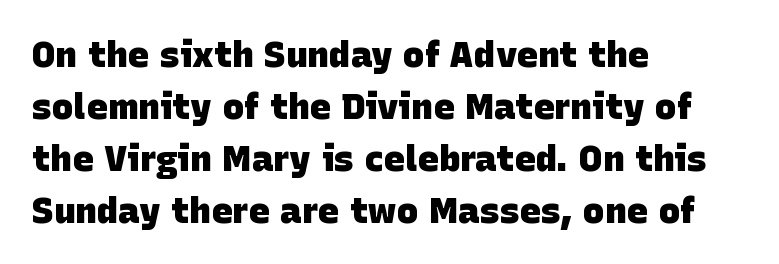
The image shows 36 px heavy sans-serif type; set left-aligned, normal line spacing (1.44x), normal letter spacing, not underlined; low stroke contrast and a large x-height.
